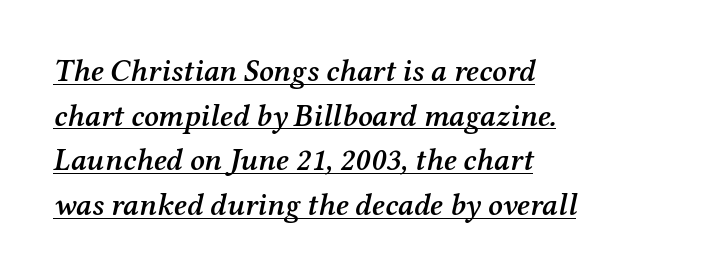
The image shows 31 px semibold serif type, italic (leaning right); set left-aligned, normal line spacing (1.44x), normal letter spacing, underlined; medium stroke contrast and a medium x-height.
